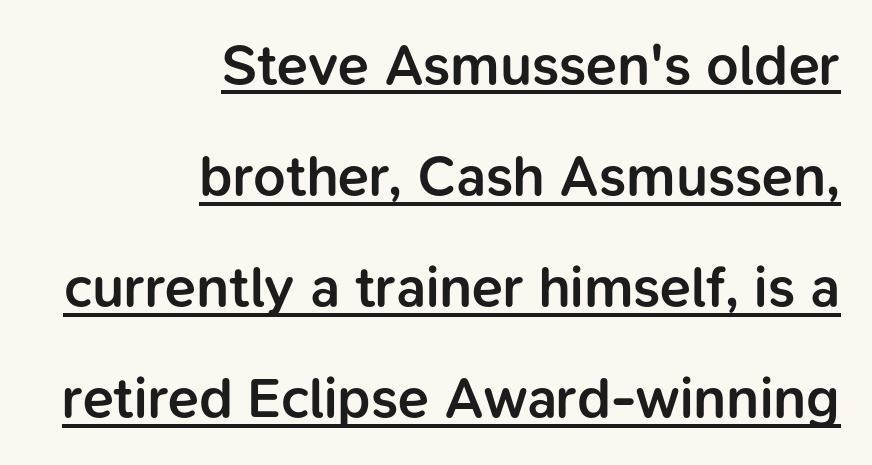
The image shows 57 px semibold sans-serif type, upright; set right-aligned, loose line spacing (1.95x), normal letter spacing, underlined; low stroke contrast and a medium x-height.
